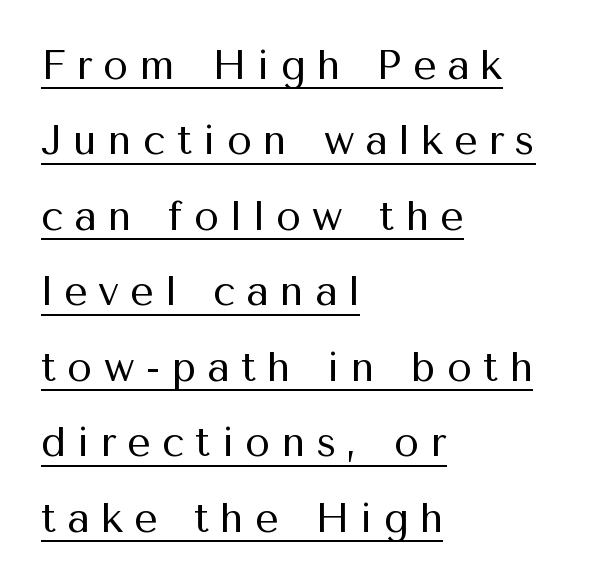
The face used here is proportionally spaced, like ordinary book or web type. Line starts are locked; line ends wander. Bold? No — there's no thickening of the strokes. In terms of posture, this sample is upright. Every word sits above its own underline. A typesetter would call this heavily tracked-out type.
